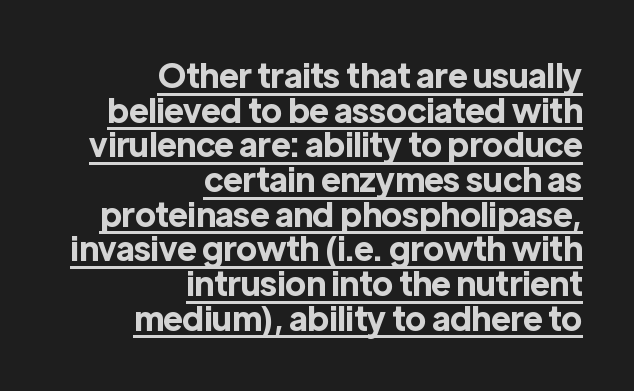
{"serif": "no", "italic": "no", "bold": "yes", "weight": "bold", "width": "normal", "x_height": "medium", "monospaced": "no", "underline": "yes", "align": "right", "line_spacing": "tight", "line_spacing_ratio": 1.05, "letter_spacing": "normal", "letter_spacing_em": 0.0, "glyph_px": 33}
